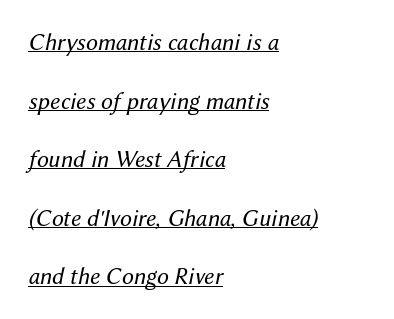
The image shows 24 px text type, italic (leaning right); set left-aligned, loose line spacing (2.44x), normal letter spacing, underlined.
